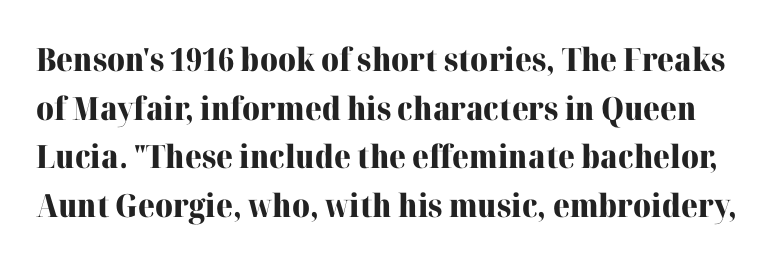
No word sits above an underline. In terms of letterform style, serifs are clearly present. Tracking value appears to be zero — textbook default spacing. This is roman type, the default non-slanted kind. You could not count columns in this text — the font is proportionally spaced.
